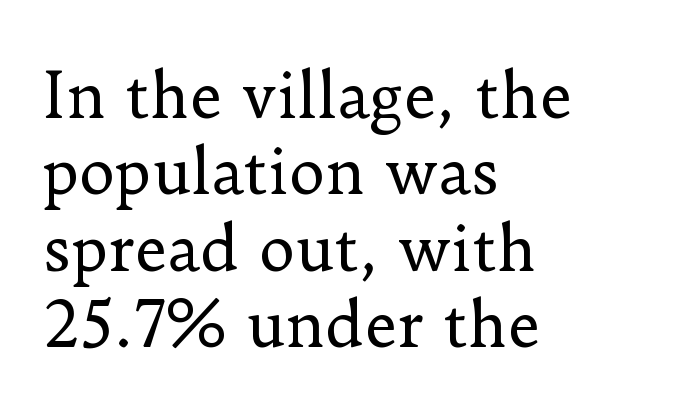
{"serif": "yes", "italic": "no", "bold": "no", "weight": "regular", "width": "normal", "stroke_contrast": "low", "x_height": "small", "monospaced": "no", "underline": "no", "align": "left", "line_spacing_ratio": 1.23, "letter_spacing": "normal", "letter_spacing_em": 0.0, "glyph_px": 62}
